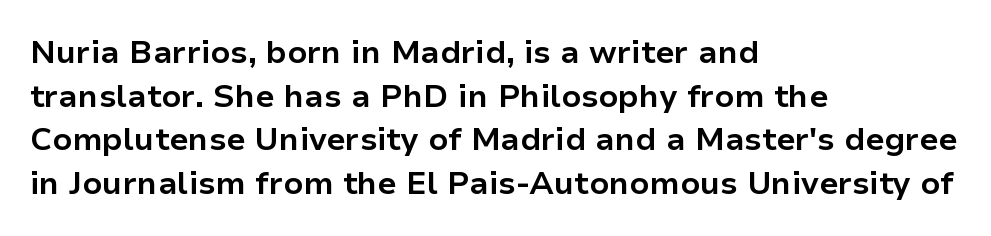
Q: Is the text bold? A: Yes.
Q: Is the text italic (slanted)? A: No, it is upright.
Q: Is the typeface a serif or a sans-serif typeface? A: Sans-serif.
Q: Is the text underlined? A: No.
Q: How is the paragraph aligned? A: Left-aligned.
Q: Is the spacing between letters normal or unusually wide? A: Normal.
Q: Is the spacing between lines tight, normal or loose? A: Normal.
Q: Width (condensed, normal, or wide)? A: Normal.
Q: Stroke contrast? A: Low.
Q: x-height? A: Medium.
Q: Monospaced? A: No.
